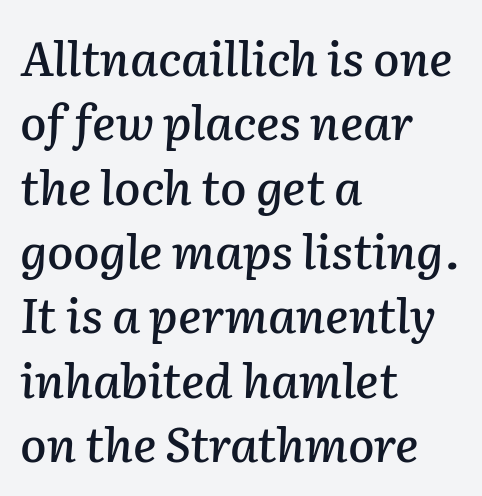
The paragraph shown leans on its left margin. Spacing between characters is what you'd get straight out of the box. The rendering uses natural spacing where letterforms have individual widths. Is the type slanted? Yes — the strokes lean at a clear angle. Evenly set lines give the paragraph a standard silhouette.
